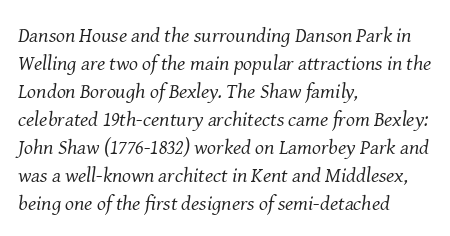
Q: Is the text bold? A: No.
Q: Is the text italic (slanted)? A: Yes, it leans right by about 8 degrees.
Q: Is the text underlined? A: No.
Q: How is the paragraph aligned? A: Left-aligned.
Q: Is the spacing between letters normal or unusually wide? A: Normal.
Q: Is the spacing between lines tight, normal or loose? A: Normal.
